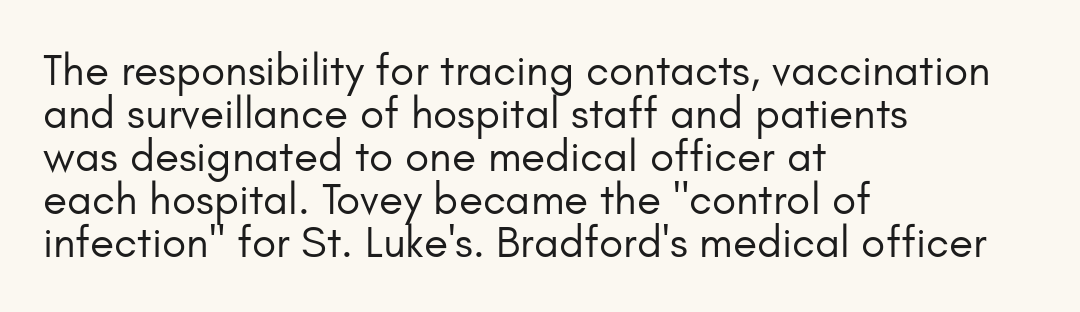
Q: Is the text bold? A: No.
Q: Is the text italic (slanted)? A: No, it is upright.
Q: Is the typeface a serif or a sans-serif typeface? A: Sans-serif.
Q: Is the text underlined? A: No.
Q: How is the paragraph aligned? A: Left-aligned.
Q: Is the spacing between letters normal or unusually wide? A: Normal.
Q: Is the spacing between lines tight, normal or loose? A: Tight.
Q: Width (condensed, normal, or wide)? A: Normal.
Q: Stroke contrast? A: Low.
Q: x-height? A: Small.
Q: Monospaced? A: No.
